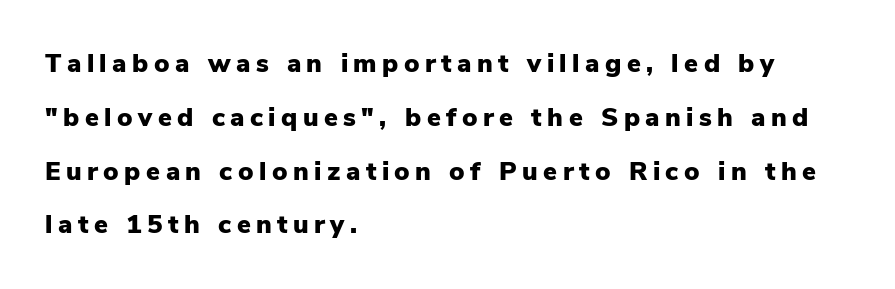
The rendering uses a large line-height, opening up the rows. Casual observation: everything's shoved over to the left. Vertical strokes here are truly vertical. Words appear elongated and porous because spacing is wide.
